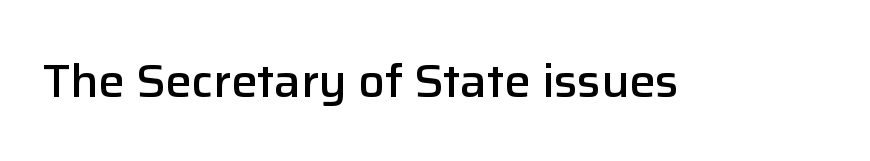
{"serif": "no", "italic": "no", "bold": "semi", "weight": "semibold", "width": "normal", "stroke_contrast": "low", "x_height": "medium", "monospaced": "no", "underline": "no", "letter_spacing": "normal", "letter_spacing_em": 0.0, "glyph_px": 47}
